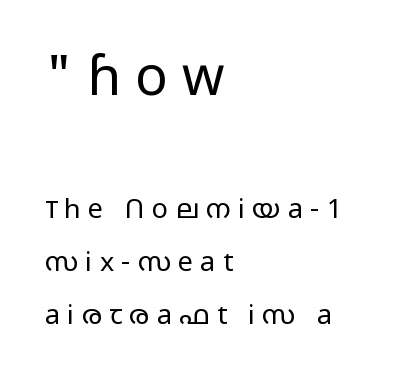
The image shows 54 px light, wide sans-serif type, upright; set left-aligned, loose line spacing (1.95x), unusually wide letter spacing (+0.27 em), not underlined; the first (top) block is 2.0x larger; low stroke contrast and a medium x-height.
